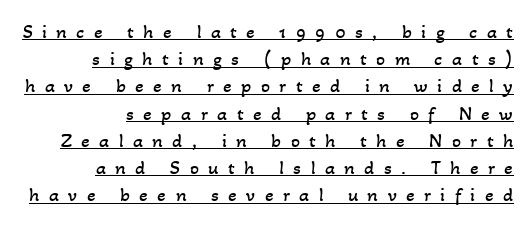
Q: Is the text bold? A: No.
Q: Is the text underlined? A: Yes.
Q: How is the paragraph aligned? A: Right-aligned.
Q: Is the spacing between letters normal or unusually wide? A: Unusually wide.
Q: Is the spacing between lines tight, normal or loose? A: Normal.
